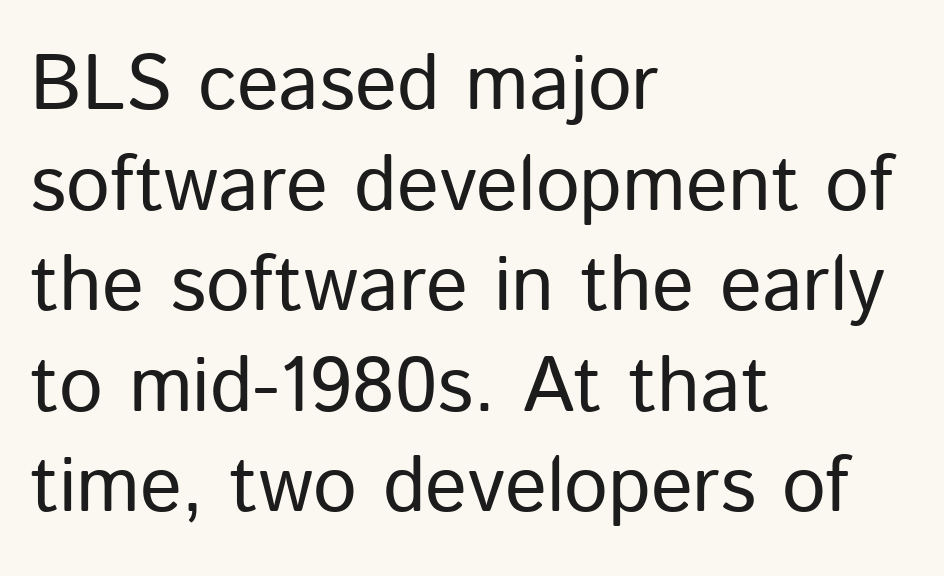
{"serif": "no", "italic": "no", "bold": "no", "weight": "regular", "width": "normal", "stroke_contrast": "low", "x_height": "medium", "monospaced": "no", "underline": "no", "align": "left", "line_spacing": "normal", "line_spacing_ratio": 1.29, "letter_spacing": "normal", "letter_spacing_em": 0.0, "glyph_px": 78}
